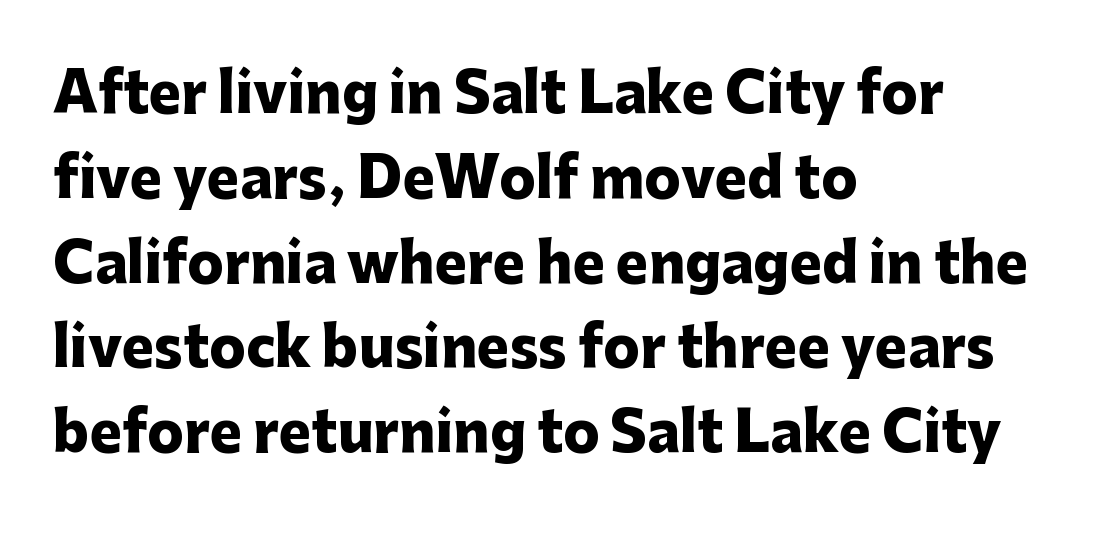
{"serif": "no", "italic": "no", "bold": "yes", "weight": "heavy", "width": "normal", "stroke_contrast": "low", "x_height": "medium", "monospaced": "no", "underline": "no", "align": "left", "line_spacing": "normal", "line_spacing_ratio": 1.57, "letter_spacing": "normal", "letter_spacing_em": 0.0, "glyph_px": 54}
